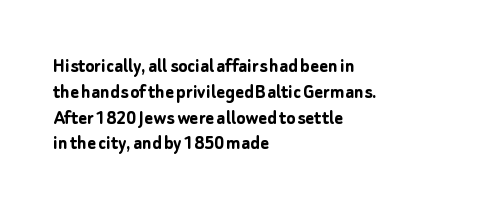
{"italic": "no", "bold": "yes", "underline": "no", "align": "left", "line_spacing_ratio": 1.23, "letter_spacing": "normal", "letter_spacing_em": 0.0, "glyph_px": 21}
